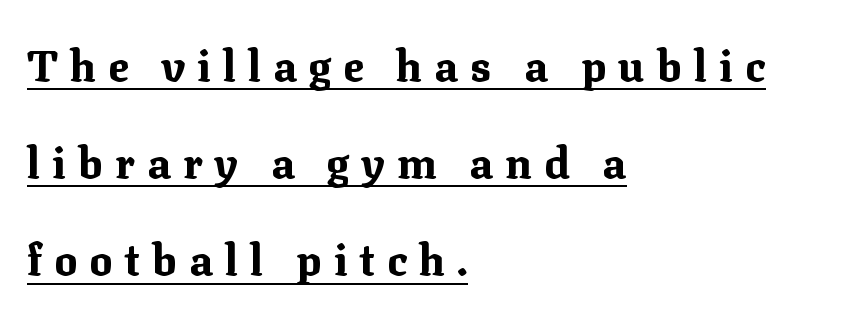
The image shows 43 px bold serif type, upright; set left-aligned, loose line spacing (2.26x), unusually wide letter spacing (+0.28 em), underlined; medium stroke contrast and a medium x-height.
